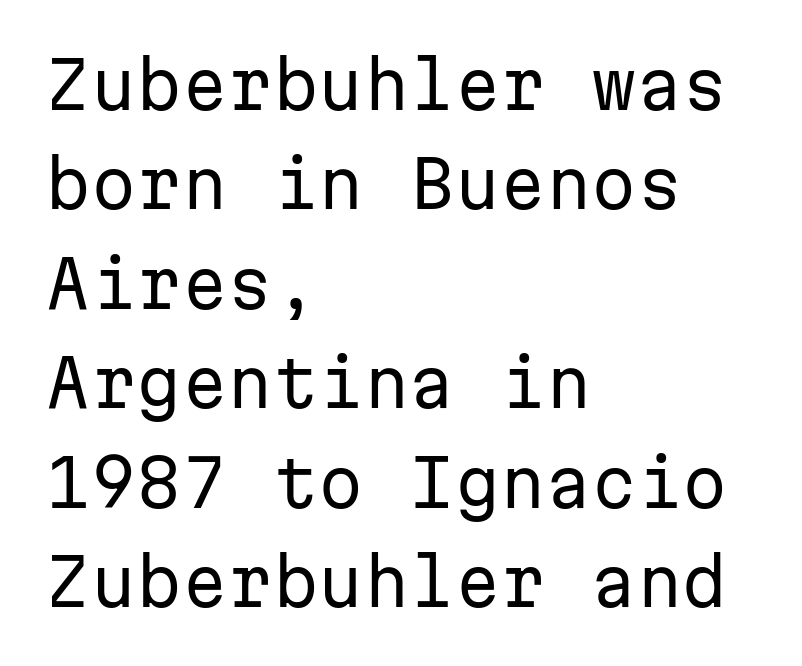
The line texture is even and compact thanks to regular tracking. The letters march in equal steps, a hallmark of fixed-pitch type. Typeset ragged right — the left edge is the straight one. The designer left line spacing at the default. Stroke thickness stays within the range of a standard reading face or lighter. The space directly below the letters is spotless.
